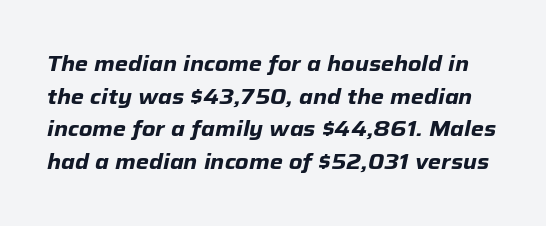
The image shows 21 px bold type, italic (leaning right); set normal line spacing (1.55x), normal letter spacing, not underlined.
